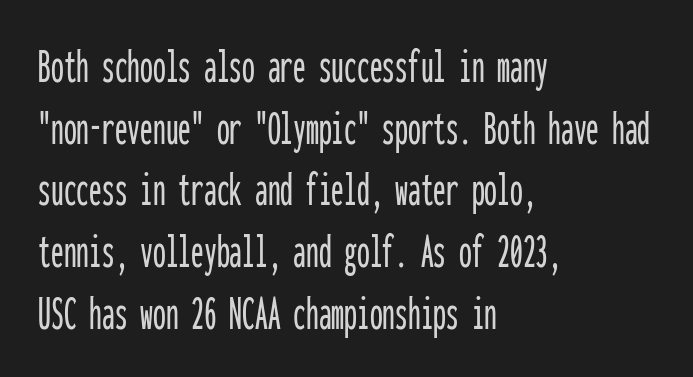
Unlike italic type, these characters show no tilt at all. Spacing verdict: monospaced, one width for all characters. Unmarked baselines from the first word to the last. There is no visible air inserted between adjacent glyphs. The letters carry no serifs — their stems end cleanly without finishing strokes. Layout note: lines flush left.
